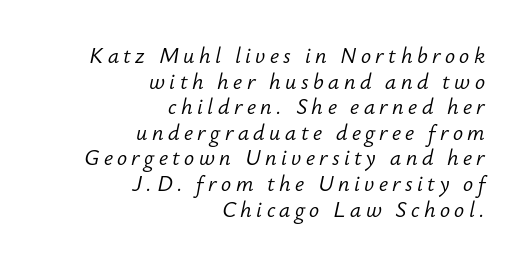
Q: Is the text bold? A: No.
Q: Is the text italic (slanted)? A: Yes, it leans right by about 12 degrees.
Q: Is the text underlined? A: No.
Q: How is the paragraph aligned? A: Right-aligned.
Q: Is the spacing between letters normal or unusually wide? A: Unusually wide.
